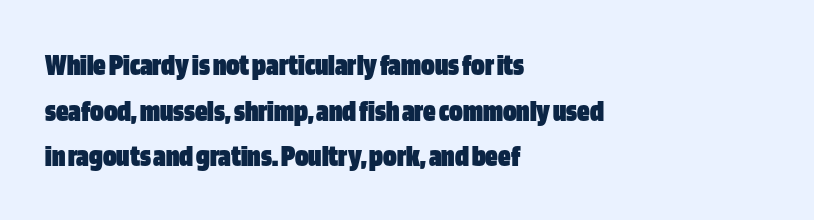
{"serif": "no", "italic": "no", "bold": "yes", "weight": "heavy", "width": "condensed", "stroke_contrast": "low", "x_height": "large", "monospaced": "no", "underline": "no", "align": "left", "line_spacing": "normal", "line_spacing_ratio": 1.47, "letter_spacing": "normal", "letter_spacing_em": 0.0, "glyph_px": 31}
